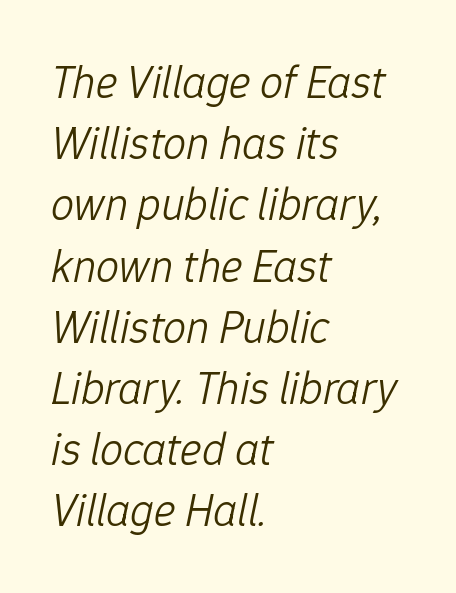
{"italic": "yes", "lean": "right", "slant_degrees": 12, "bold": "no", "weight": "light", "width": "normal", "stroke_contrast": "low", "x_height": "medium", "monospaced": "no", "underline": "no", "align": "left", "line_spacing": "normal", "line_spacing_ratio": 1.33, "letter_spacing": "normal", "letter_spacing_em": 0.0, "glyph_px": 46}
